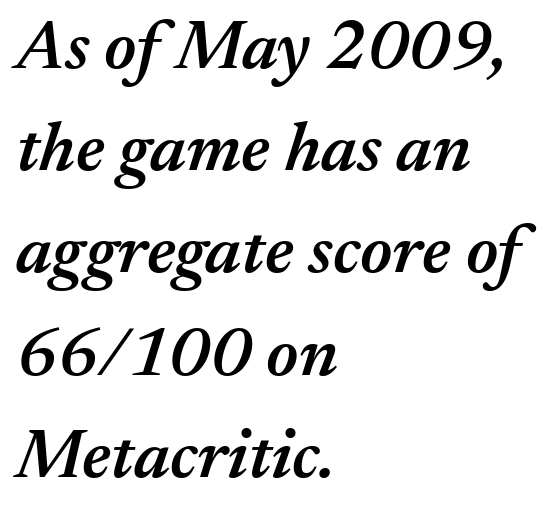
Q: Is the text bold? A: Semi-bold.
Q: Is the text italic (slanted)? A: Yes, it leans right by about 17 degrees.
Q: Is the text underlined? A: No.
Q: How is the paragraph aligned? A: Left-aligned.
Q: Is the spacing between letters normal or unusually wide? A: Normal.
Q: Is the spacing between lines tight, normal or loose? A: Normal.
Q: Width (condensed, normal, or wide)? A: Normal.
Q: Stroke contrast? A: Medium.
Q: x-height? A: Medium.
Q: Monospaced? A: No.
